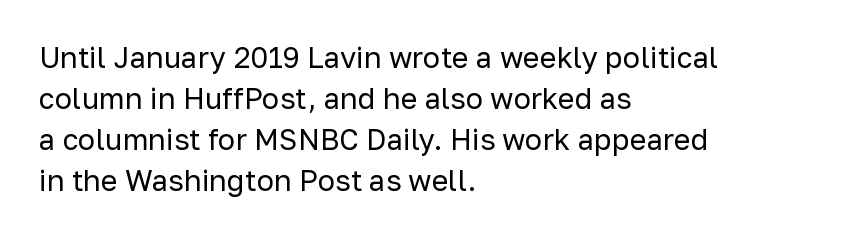
Q: Is the text bold? A: No.
Q: Is the text italic (slanted)? A: No, it is upright.
Q: Is the typeface a serif or a sans-serif typeface? A: Sans-serif.
Q: Is the text underlined? A: No.
Q: How is the paragraph aligned? A: Left-aligned.
Q: Is the spacing between letters normal or unusually wide? A: Normal.
Q: Is the spacing between lines tight, normal or loose? A: Normal.
Q: Width (condensed, normal, or wide)? A: Normal.
Q: Stroke contrast? A: Low.
Q: x-height? A: Medium.
Q: Monospaced? A: No.
